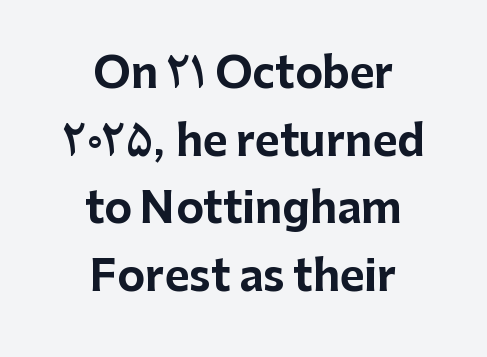
Weight check: bold — yes, fully. The type is set solid horizontally, with unmodified tracking. Regarding serifs, this sample does without them. Where is the straight margin? There isn't one; the lines are centered.
